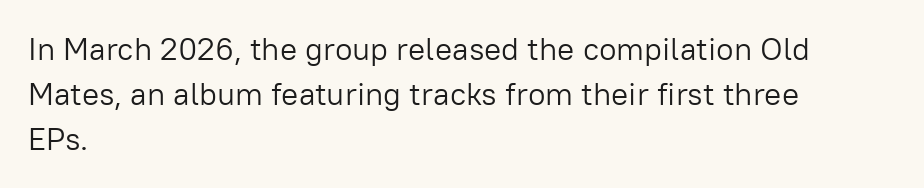
The compositor pushed each line to the left boundary. Stems here are at most as thick as an everyday book face. Students, note that the glyphs here touch the page at normal intervals. Every stem runs plumb, perpendicular to the baseline. This sample has the flowing, uneven cadence of proportional lettering. Words float on clear page, feet unadorned.
